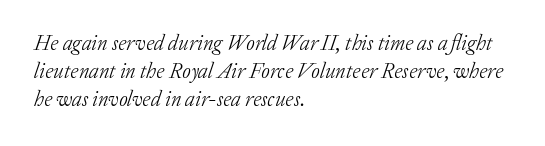
Q: Is the text bold? A: No.
Q: Is the text italic (slanted)? A: Yes, it leans right by about 20 degrees.
Q: Is the text underlined? A: No.
Q: How is the paragraph aligned? A: Left-aligned.
Q: Is the spacing between letters normal or unusually wide? A: Normal.
Q: Is the spacing between lines tight, normal or loose? A: Normal.
